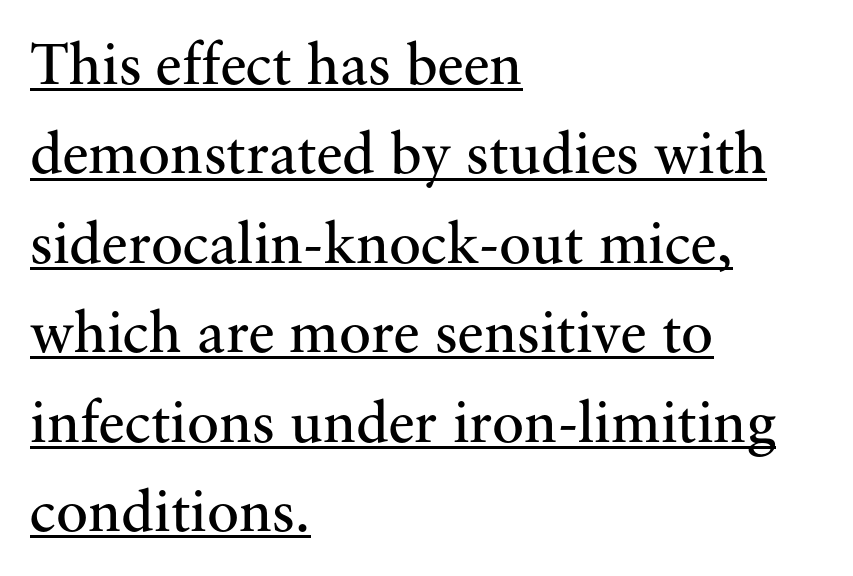
{"serif": "yes", "italic": "no", "bold": "no", "weight": "regular", "width": "normal", "stroke_contrast": "medium", "x_height": "small", "monospaced": "no", "underline": "yes", "align": "left", "line_spacing": "normal", "line_spacing_ratio": 1.49, "letter_spacing": "normal", "letter_spacing_em": 0.0, "glyph_px": 60}
